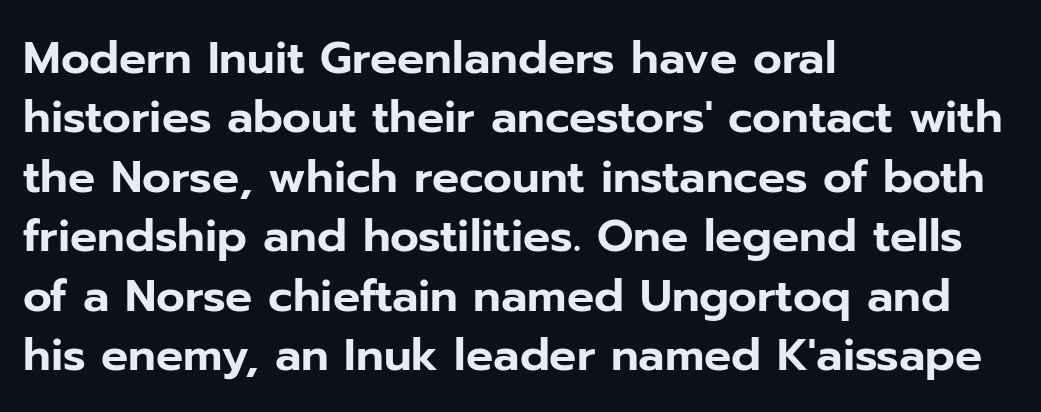
The font family rendered here belongs to the sans-serif group. The rows are spaced the way most documents space them. This sample has the flowing, uneven cadence of proportional lettering. Posture: straight, roman, zero tilt.
